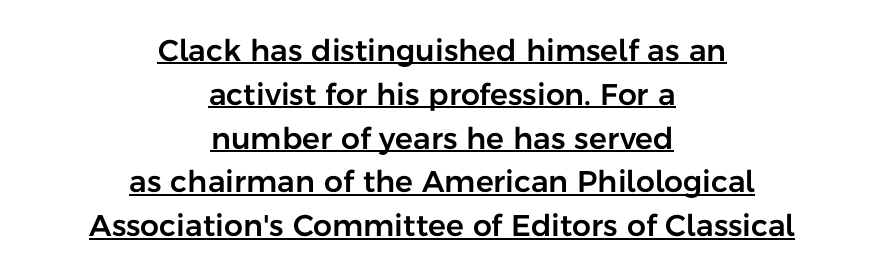
{"serif": "no", "italic": "no", "width": "normal", "stroke_contrast": "low", "x_height": "medium", "monospaced": "no", "underline": "yes", "align": "center", "line_spacing": "normal", "line_spacing_ratio": 1.46, "letter_spacing": "normal", "letter_spacing_em": 0.0, "glyph_px": 30}
